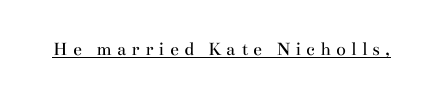
Q: Is the text bold? A: No.
Q: Is the text italic (slanted)? A: No, it is upright.
Q: Is the text underlined? A: Yes.
Q: Is the spacing between letters normal or unusually wide? A: Unusually wide.
